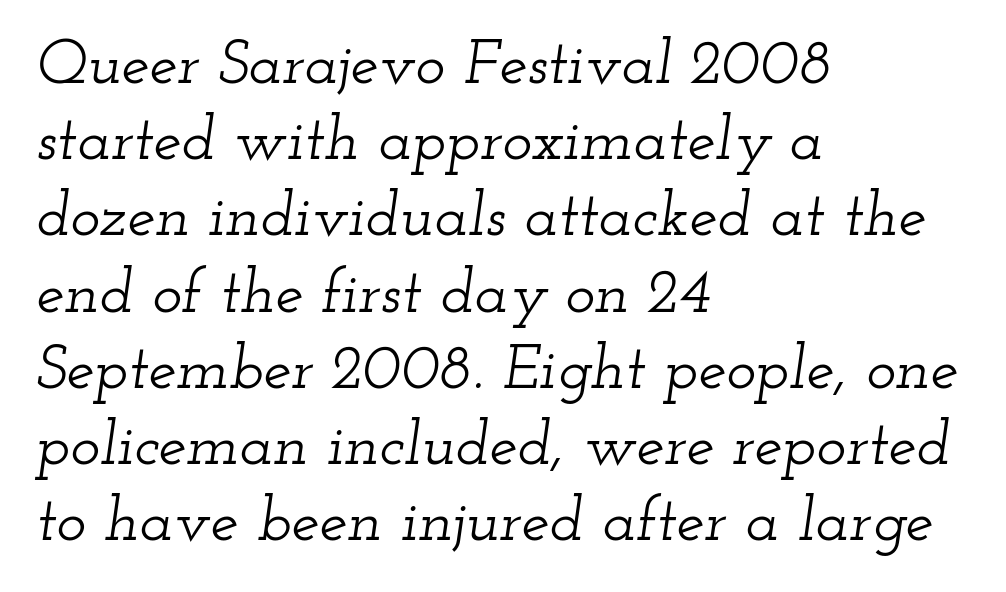
{"serif": "yes", "italic": "yes", "lean": "right", "slant_degrees": 12, "width": "wide", "stroke_contrast": "low", "x_height": "small", "monospaced": "no", "underline": "no", "align": "left", "line_spacing_ratio": 1.21, "letter_spacing": "normal", "letter_spacing_em": 0.0, "glyph_px": 63}
